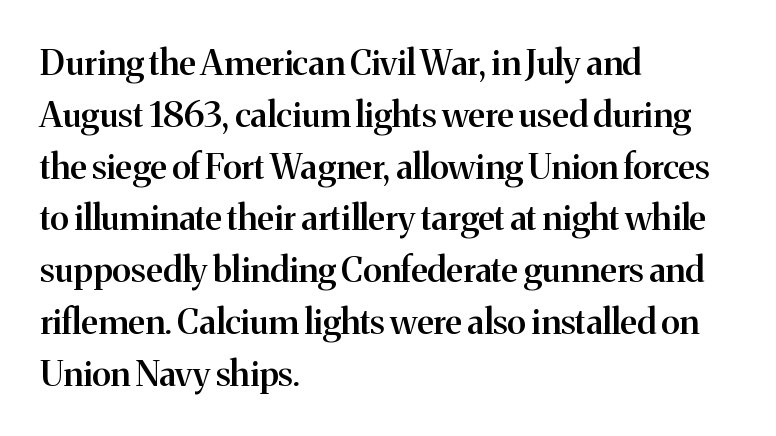
The image shows 35 px semibold serif type, upright; set left-aligned, normal line spacing (1.48x), normal letter spacing, not underlined; medium stroke contrast and a medium x-height.
